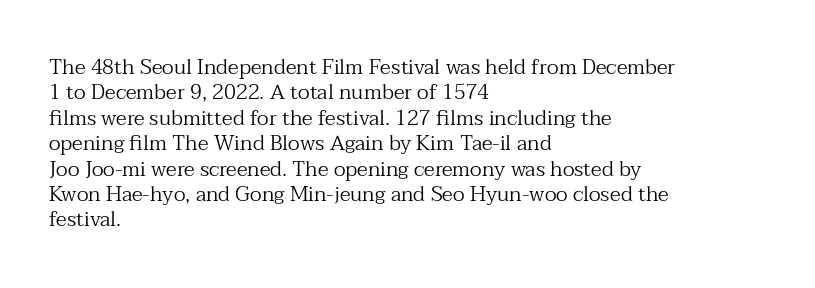
A bare baseline throughout the passage. Line beginnings align vertically; line endings do not. This sample uses plain, unmodified letter spacing. Posture: straight, roman, zero tilt. Is this a heavy cut? Hardly; it is regular or lighter.
